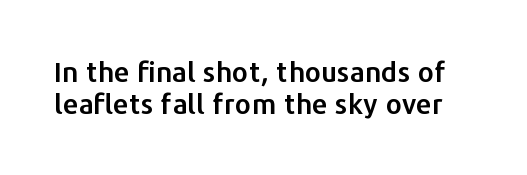
These lines are rendered in a variable-pitch font. The typeface chosen for these lines omits serifs. This sample uses an upright cut, with every glyph sitting square on the baseline. These lines keep a tight, regular rhythm from letter to letter. Letters rest on an invisible, unmarked baseline.
